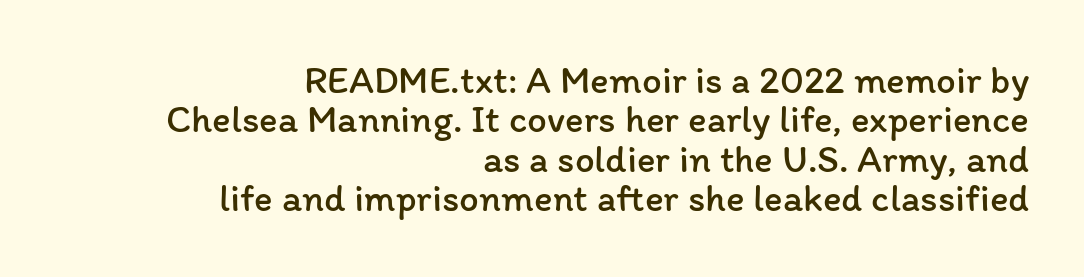
The image shows 39 px regular-weight type, upright; set right-aligned, tight line spacing (1.01x), normal letter spacing, not underlined; low stroke contrast and a medium x-height.
